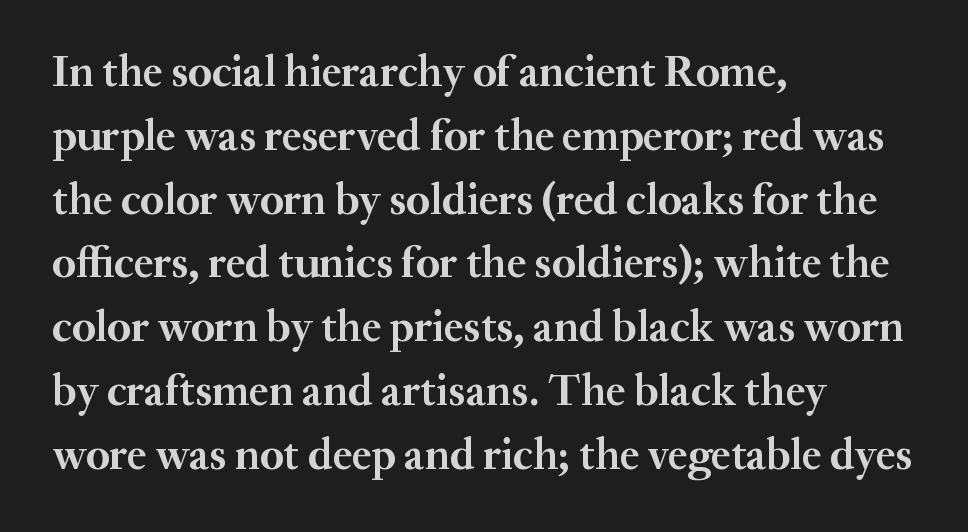
This rendering uses left alignment, leaving the right contour irregular. Regarding leading, the lines here are spaced in the standard way. The lettering stays uniformly vertical, giving the passage a roman look. The letters carry serifs — small finishing strokes at the ends of their stems.
